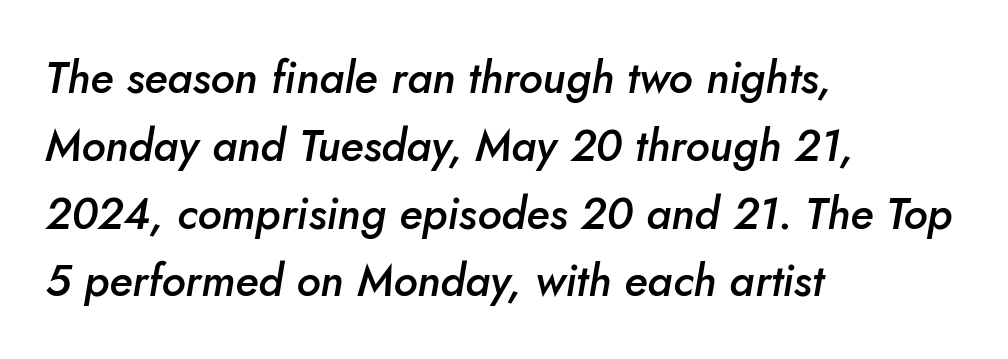
Decoration check: the copy has no underline. Quick note: italic. Spacing verdict: proportional, widths tailored to each character. The rendering anchors every line to the left-hand side.
